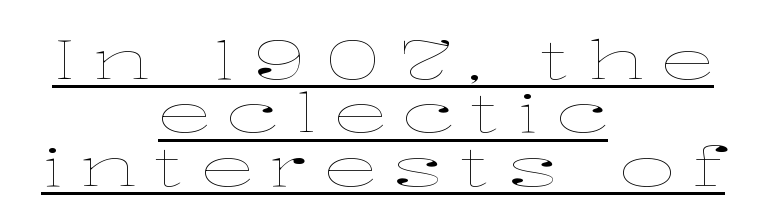
The image shows 55 px thin, wide type, upright; set centered, tight line spacing (0.97x), unusually wide letter spacing (+0.3 em), underlined; low stroke contrast and a medium x-height.
